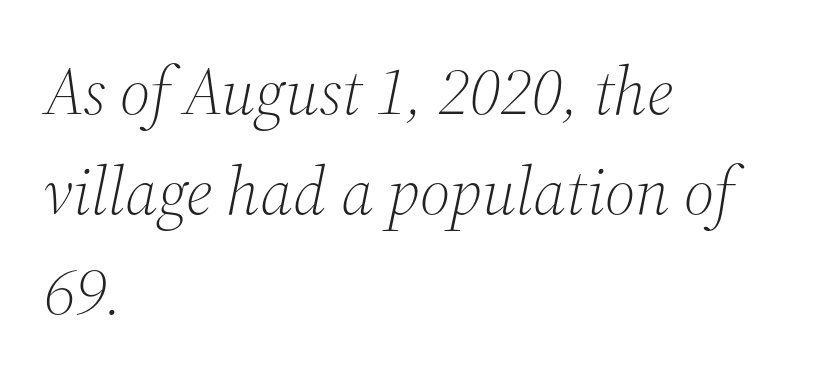
Q: Is the text bold? A: No.
Q: Is the text italic (slanted)? A: Yes, it leans right by about 12 degrees.
Q: Is the typeface a serif or a sans-serif typeface? A: Serif.
Q: Is the text underlined? A: No.
Q: How is the paragraph aligned? A: Left-aligned.
Q: Is the spacing between letters normal or unusually wide? A: Normal.
Q: Is the spacing between lines tight, normal or loose? A: Normal.
Q: Width (condensed, normal, or wide)? A: Normal.
Q: Stroke contrast? A: Medium.
Q: x-height? A: Medium.
Q: Monospaced? A: No.
